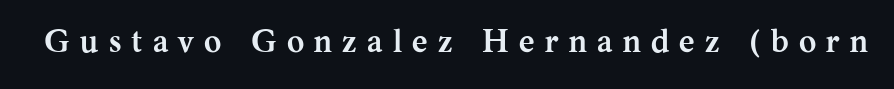
Thick stems and heavy bowls — unmistakably bold. Check the space under the baseline: it is left empty. Is this a fixed-width face? No — the glyphs have proportional, varying widths. The axis of the letterforms is exactly vertical.
